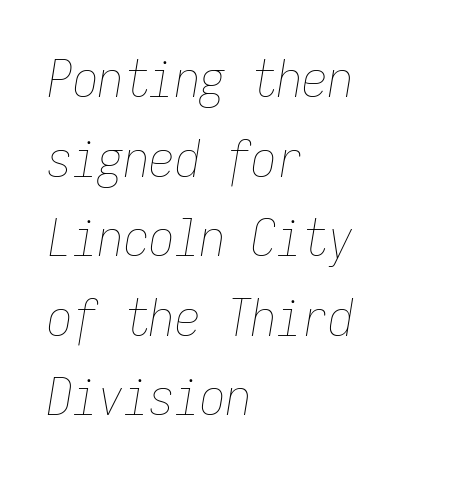
Q: Is the text bold? A: No.
Q: Is the text italic (slanted)? A: Yes, it leans right by about 9 degrees.
Q: Is the text underlined? A: No.
Q: How is the paragraph aligned? A: Left-aligned.
Q: Is the spacing between letters normal or unusually wide? A: Normal.
Q: Is the spacing between lines tight, normal or loose? A: Normal.
Q: Width (condensed, normal, or wide)? A: Condensed.
Q: Stroke contrast? A: Low.
Q: x-height? A: Medium.
Q: Monospaced? A: Yes.
